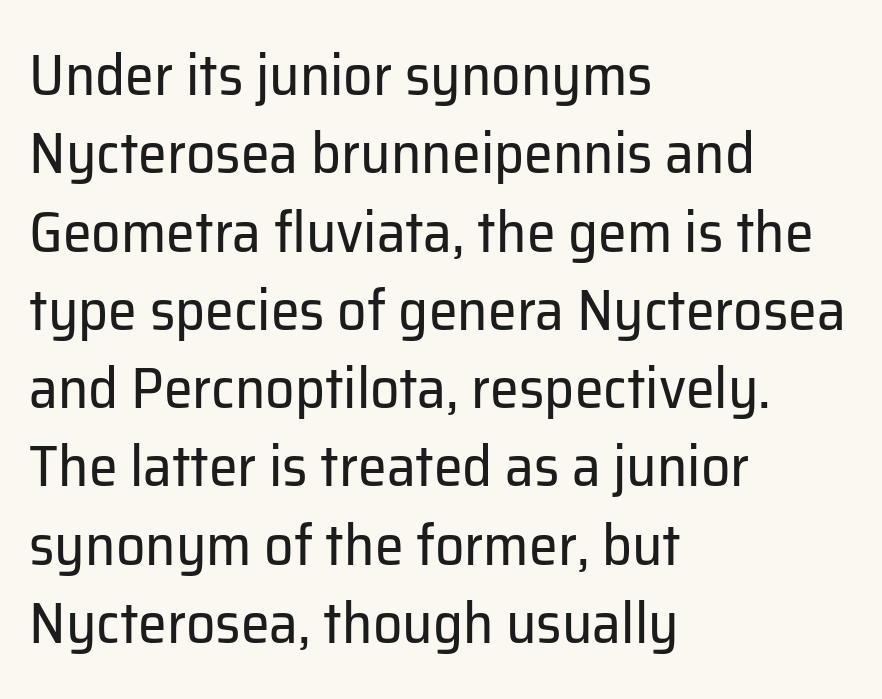
Every stem runs plumb, perpendicular to the baseline. The face used here is proportionally spaced, like ordinary book or web type. The lines sit at an ordinary, default distance from one another. The text block is weighted toward the left margin, trailing off unevenly rightward.
